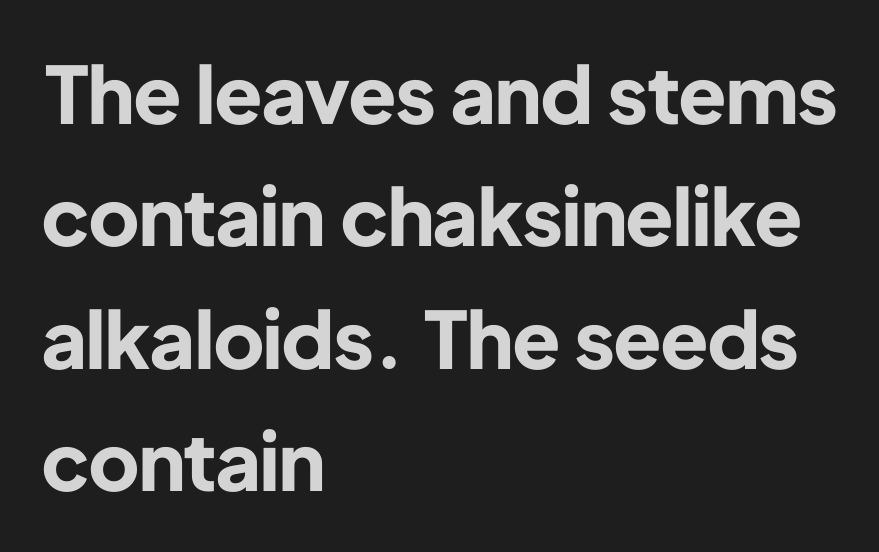
The image shows 79 px bold sans-serif type, upright; set left-aligned, normal line spacing (1.55x), normal letter spacing, not underlined; low stroke contrast and a medium x-height.
